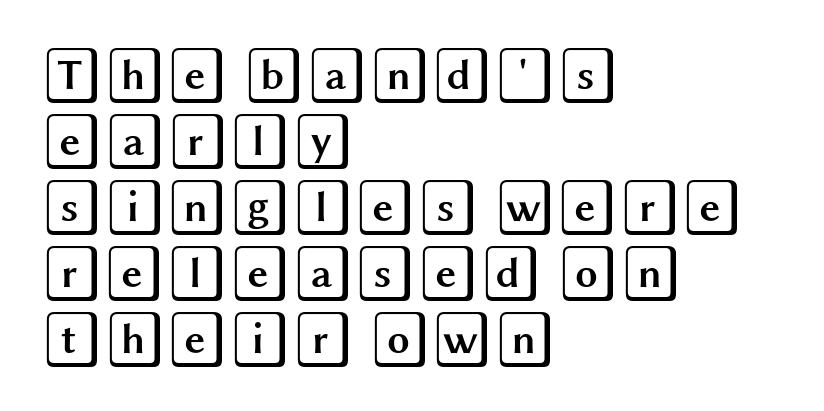
Ascenders rise straight up at ninety degrees. A bare baseline throughout the passage. Is the letter spacing exaggerated? No — it looks like the ordinary default. In CSS terms this would be text-align: left.
